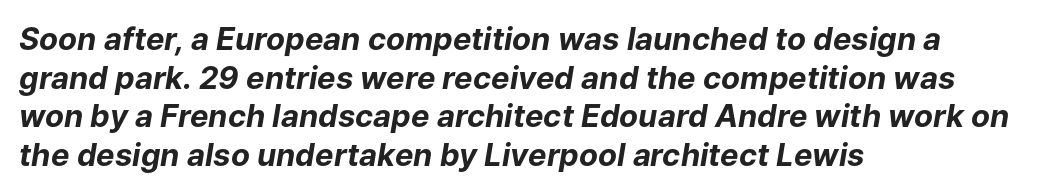
The image shows 31 px bold type, italic (leaning right); set left-aligned, normal line spacing (1.25x), normal letter spacing, not underlined; low stroke contrast and a medium x-height.
